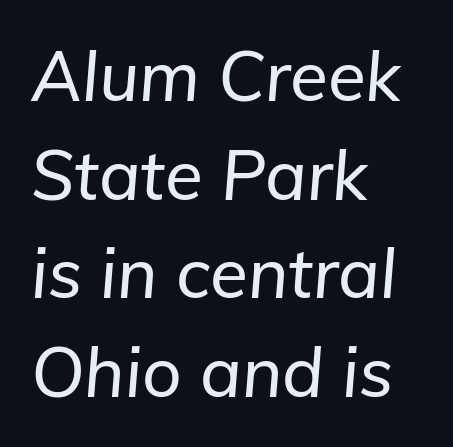
{"italic": "yes", "lean": "right", "slant_degrees": 5, "width": "normal", "stroke_contrast": "low", "x_height": "medium", "monospaced": "no", "underline": "no", "align": "left", "line_spacing": "normal", "line_spacing_ratio": 1.43, "letter_spacing": "normal", "letter_spacing_em": 0.0, "glyph_px": 69}
